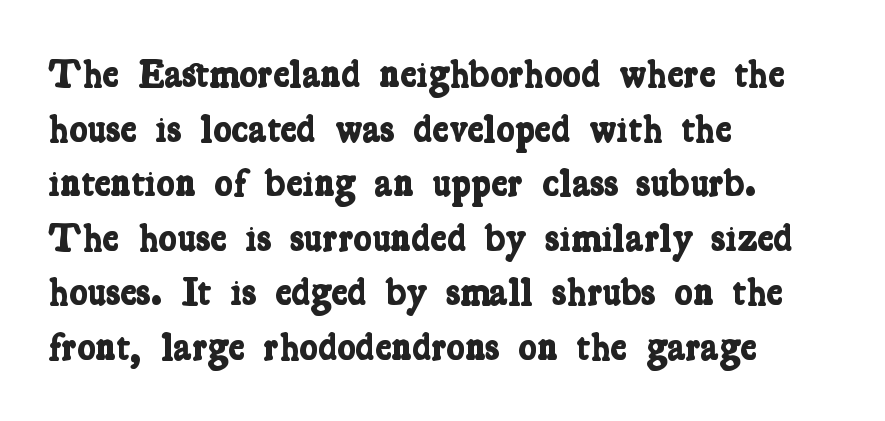
Q: Is the text bold? A: Yes.
Q: Is the typeface a serif or a sans-serif typeface? A: Serif.
Q: Is the text underlined? A: No.
Q: How is the paragraph aligned? A: Left-aligned.
Q: Is the spacing between letters normal or unusually wide? A: Normal.
Q: Is the spacing between lines tight, normal or loose? A: Normal.
Q: Width (condensed, normal, or wide)? A: Condensed.
Q: Stroke contrast? A: Low.
Q: x-height? A: Medium.
Q: Monospaced? A: No.
